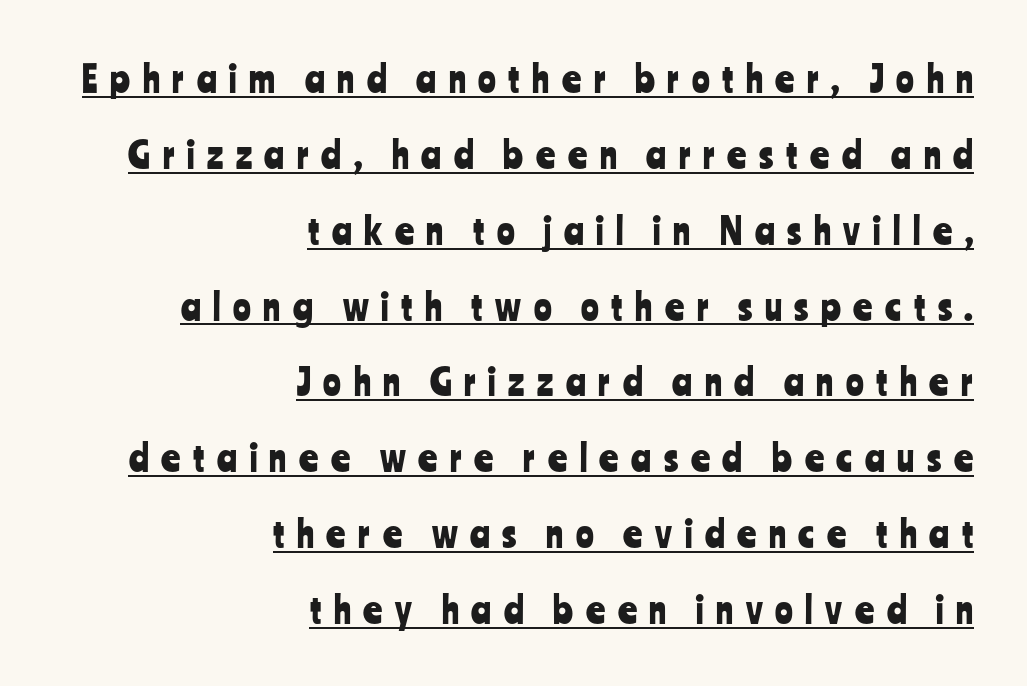
{"serif": "no", "italic": "no", "width": "condensed", "stroke_contrast": "low", "x_height": "medium", "monospaced": "no", "underline": "yes", "align": "right", "line_spacing": "loose", "line_spacing_ratio": 2.05, "letter_spacing": "wide", "letter_spacing_em": 0.34, "glyph_px": 37}
